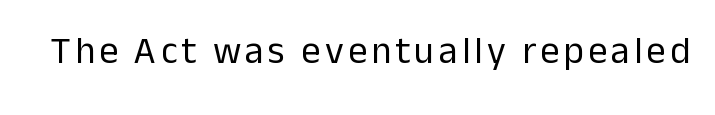
{"serif": "no", "italic": "no", "bold": "no", "weight": "regular", "width": "normal", "stroke_contrast": "low", "x_height": "medium", "monospaced": "no", "underline": "no", "glyph_px": 38}
